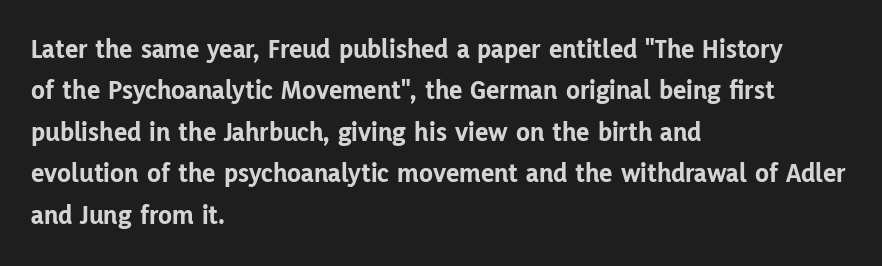
The image shows 28 px bold sans-serif type, upright; set left-aligned, normal line spacing (1.48x), normal letter spacing, not underlined; low stroke contrast and a medium x-height.
